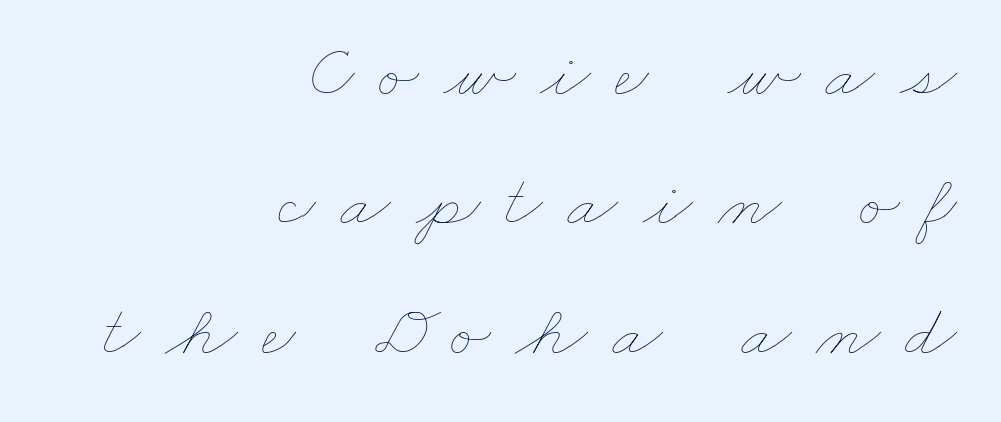
{"bold": "no", "weight": "thin", "width": "wide", "stroke_contrast": "low", "x_height": "small", "monospaced": "no", "underline": "no", "align": "right", "line_spacing_ratio": 1.75, "letter_spacing": "wide", "letter_spacing_em": 0.33, "glyph_px": 74}
